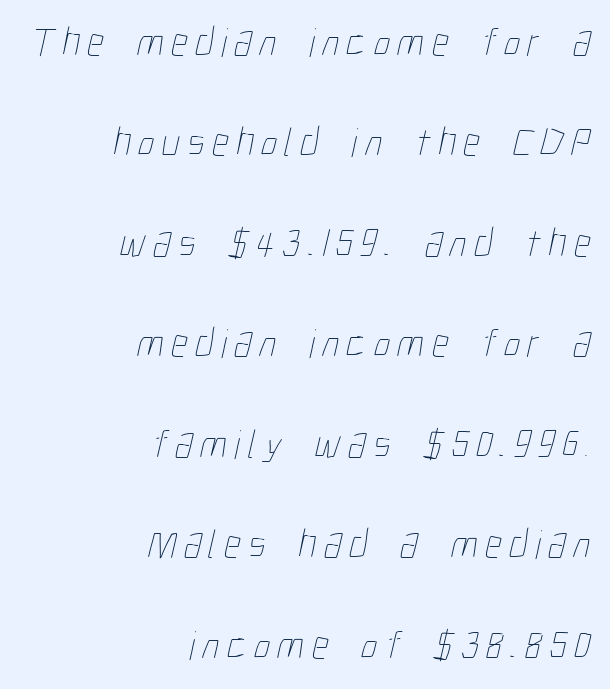
Is the type heavy? It reads as light-to-regular instead. Character widths vary here, with narrow letters taking less room than wide ones. One-word summary of the alignment: right. Successive baselines arrive slowly, with a big drop between each. The gap between lines stays unmarked.
